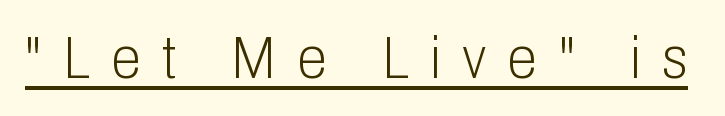
The image shows 60 px light, condensed sans-serif type, upright; set unusually wide letter spacing (+0.36 em), underlined; low stroke contrast and a medium x-height.
